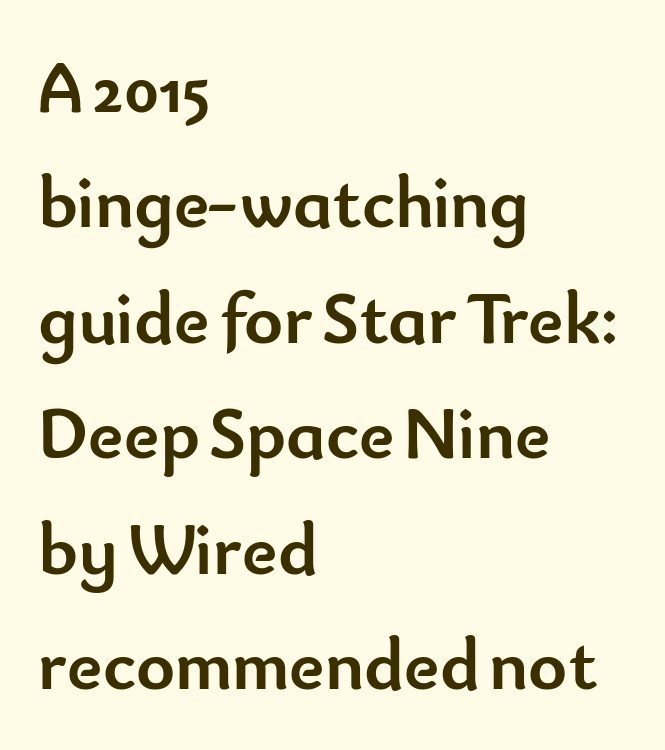
{"serif": "no", "italic": "no", "bold": "yes", "weight": "semibold", "width": "normal", "stroke_contrast": "low", "x_height": "small", "monospaced": "no", "underline": "no", "align": "left", "line_spacing": "normal", "line_spacing_ratio": 1.56, "letter_spacing": "normal", "letter_spacing_em": 0.0, "glyph_px": 74}
